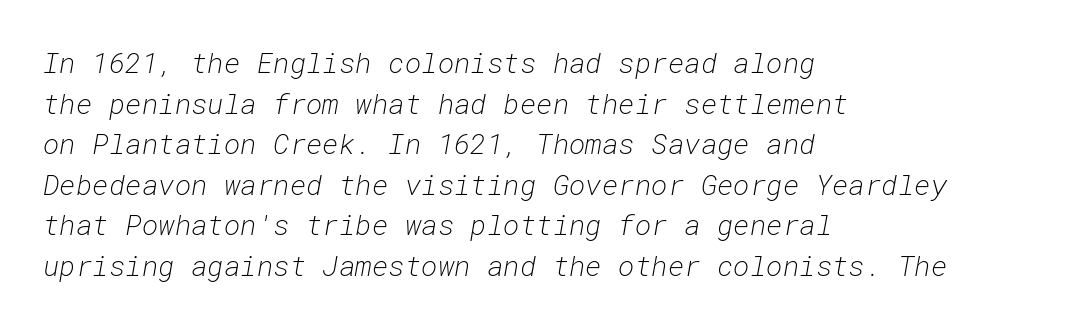
The image shows 28 px light type, italic (leaning right), monospaced; set left-aligned, normal line spacing (1.45x), normal letter spacing, not underlined; low stroke contrast and a medium x-height.
